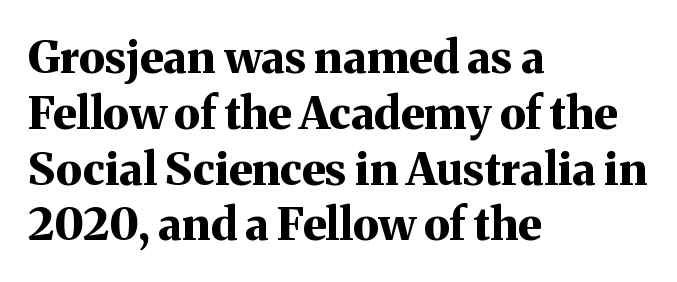
Q: Is the text bold? A: Yes.
Q: Is the text italic (slanted)? A: No, it is upright.
Q: Is the typeface a serif or a sans-serif typeface? A: Serif.
Q: Is the text underlined? A: No.
Q: How is the paragraph aligned? A: Left-aligned.
Q: Is the spacing between letters normal or unusually wide? A: Normal.
Q: Width (condensed, normal, or wide)? A: Normal.
Q: Stroke contrast? A: Medium.
Q: x-height? A: Medium.
Q: Monospaced? A: No.
